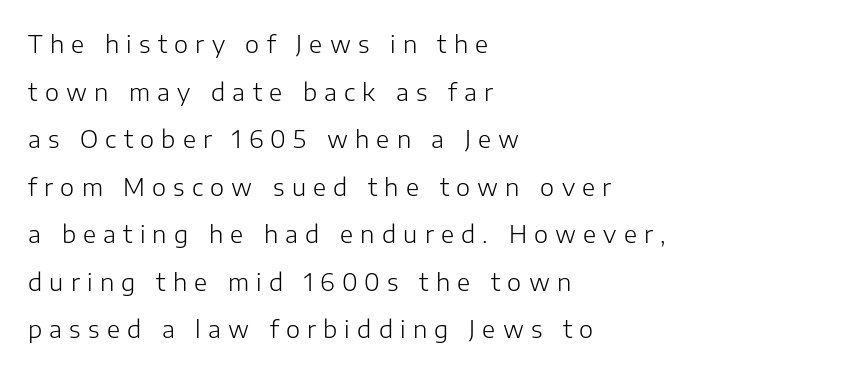
These lines stand farther apart than default settings would place them. What stands out about the letter spacing? Its width — letters are far apart. Caption: multi-line text, flush left, ragged right. Think standard paragraph weight, or any step lighter than that. The type sits square on the baseline with zero lean. Has an underline been added? It has not.
